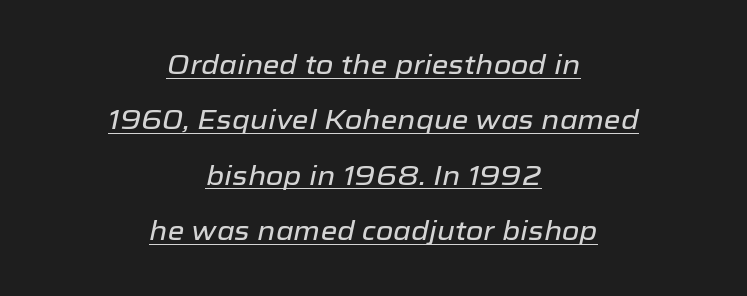
The image shows 27 px text type, italic (leaning right); set centered, loose line spacing (2.05x), normal letter spacing, underlined.
